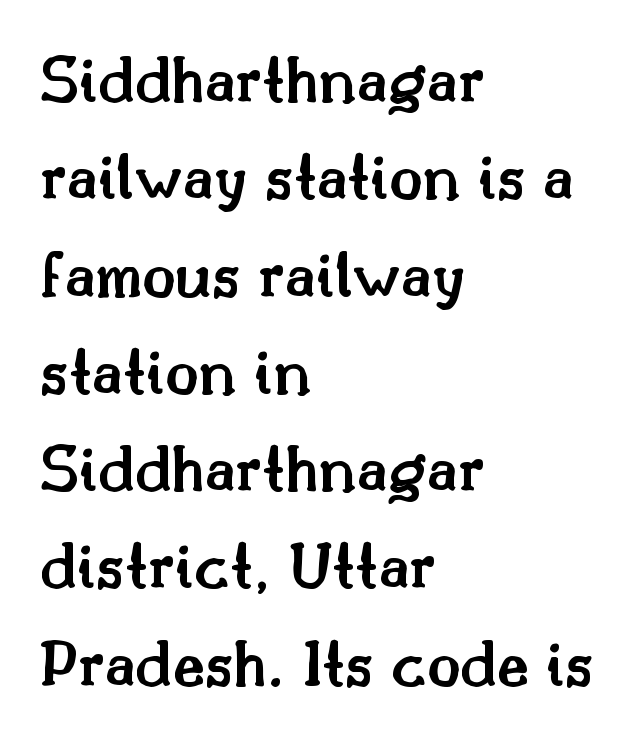
Here the glyphs are tracked normally, forming tight word shapes. The lines sit at an ordinary, default distance from one another. The area under the type is left untouched. The characters display serif detailing at their extremities. Caption: semibold face, moderately heavy strokes. Tall strokes in this sample are plumb rather than angled.
